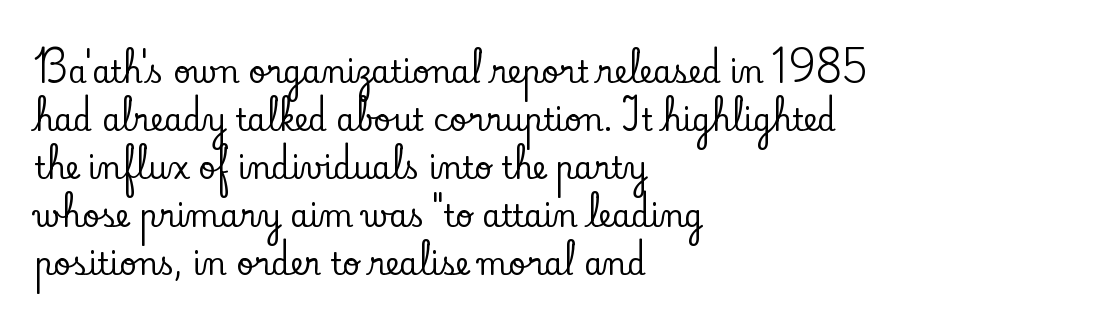
Posture: upright roman. Each word holds together tightly as a unit, with standard inter-letter gaps. The specimen omits any rule beneath the text block's lines. This sample has the flowing, uneven cadence of proportional lettering.
